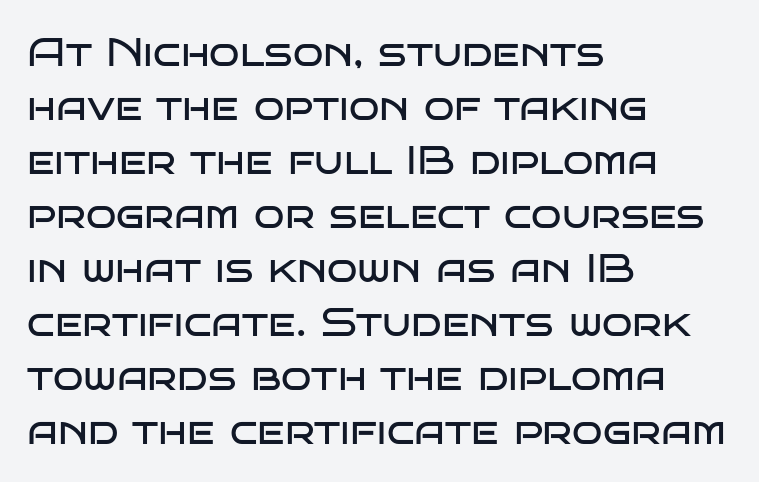
How are the letters spaced? Ordinarily, with no added tracking. Honestly, the row spacing looks completely unremarkable. The string is rendered with underlining switched off. A sans-serif font was chosen for this passage. Posture: vertical. Caption: face not bold, strokes unweighted.
